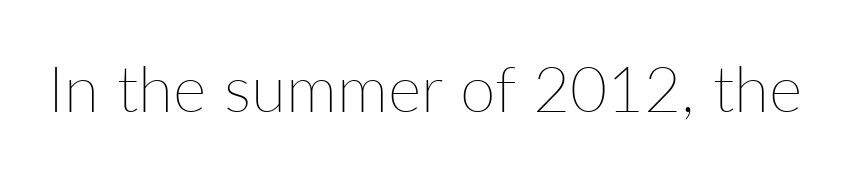
Q: Is the text bold? A: No.
Q: Is the text italic (slanted)? A: No, it is upright.
Q: Is the text underlined? A: No.
Q: Is the spacing between letters normal or unusually wide? A: Normal.
Q: Width (condensed, normal, or wide)? A: Normal.
Q: Stroke contrast? A: Low.
Q: x-height? A: Medium.
Q: Monospaced? A: No.
